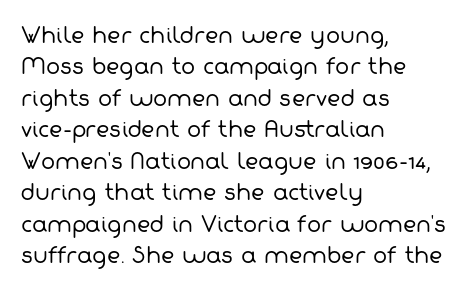
Horizontal alignment here is leftward, the default for most running prose. Inter-character spacing is left at the font's built-in metrics. The typeface has the unassuming heft of standard copy or less. Descender tails drop into unmarked territory. This sample keeps an unexceptional amount of space between lines.
